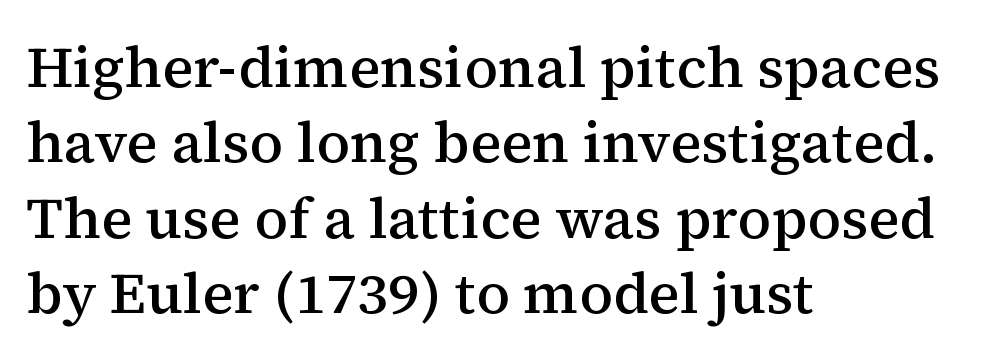
Baseline-to-baseline distance is the conventional proportion of letter height. Strokes here are thickened, but only to semibold level. Small tapered or slab feet sit at the stroke ends, so this counts as serif. Compared with a centered layout, this one pins lines to the left instead. Each letter keeps its own natural width here, so spacing adapts to shape.
